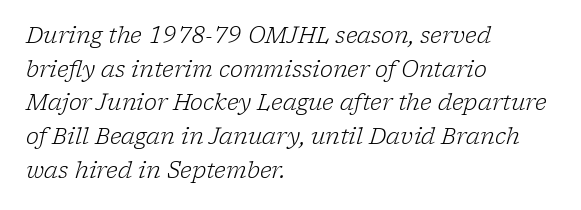
{"italic": "yes", "lean": "right", "slant_degrees": 17, "bold": "no", "underline": "no", "align": "left", "line_spacing": "normal", "line_spacing_ratio": 1.53, "letter_spacing": "normal", "letter_spacing_em": 0.0, "glyph_px": 22}
